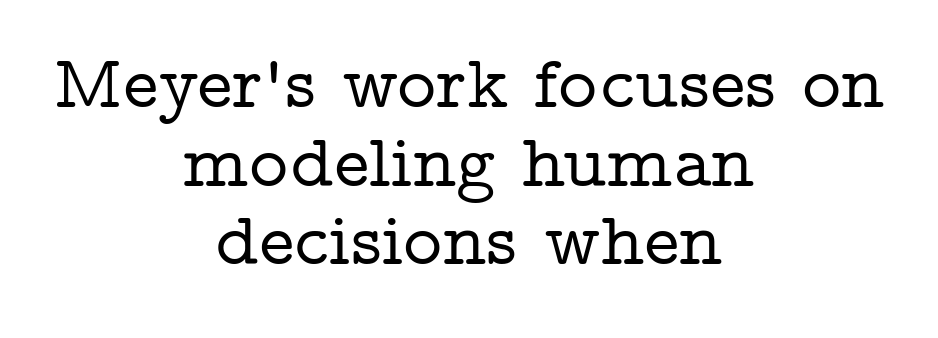
{"serif": "yes", "italic": "no", "width": "wide", "stroke_contrast": "low", "x_height": "medium", "monospaced": "no", "underline": "no", "align": "center", "line_spacing": "tight", "line_spacing_ratio": 1.05, "letter_spacing": "normal", "letter_spacing_em": 0.0, "glyph_px": 75}
